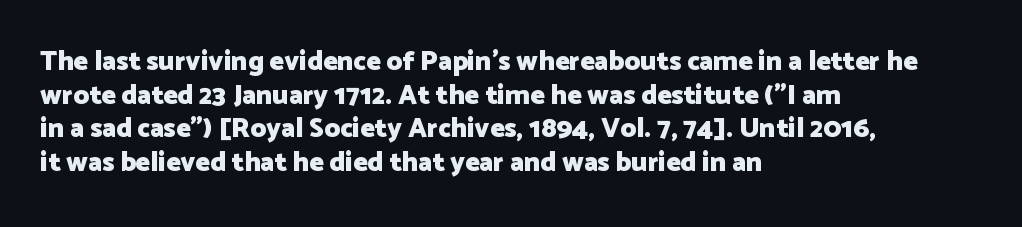
The image shows 27 px bold type, upright; set left-aligned, normal line spacing (1.25x), normal letter spacing, not underlined.
